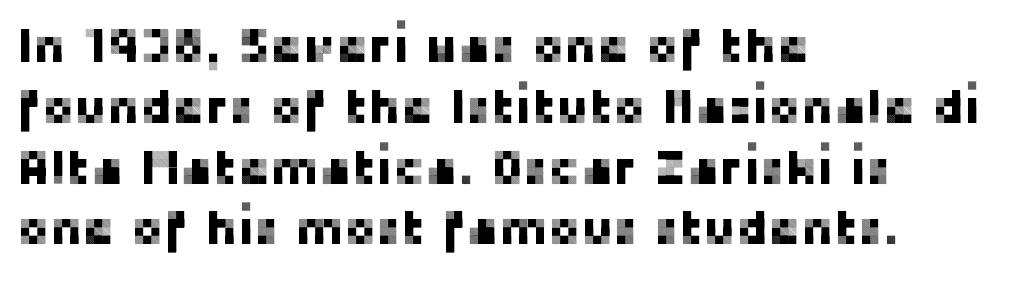
Q: Is the text italic (slanted)? A: No, it is upright.
Q: Is the typeface a serif or a sans-serif typeface? A: Sans-serif.
Q: Is the text underlined? A: No.
Q: How is the paragraph aligned? A: Left-aligned.
Q: Is the spacing between letters normal or unusually wide? A: Normal.
Q: Width (condensed, normal, or wide)? A: Normal.
Q: Stroke contrast? A: Low.
Q: x-height? A: Medium.
Q: Monospaced? A: No.
